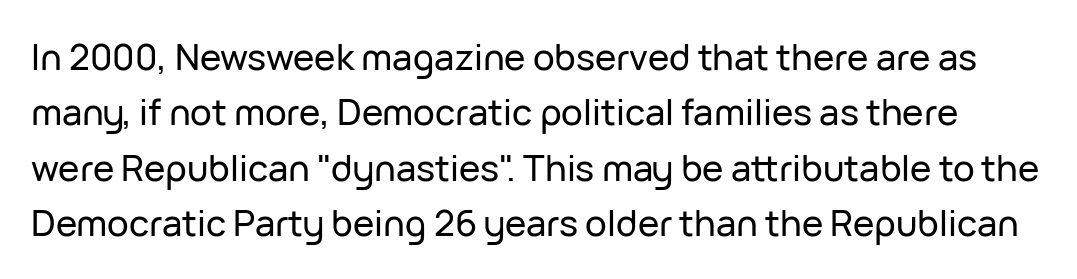
{"serif": "no", "italic": "no", "width": "normal", "stroke_contrast": "low", "x_height": "medium", "monospaced": "no", "underline": "no", "line_spacing": "normal", "line_spacing_ratio": 1.54, "letter_spacing": "normal", "letter_spacing_em": 0.0, "glyph_px": 36}
